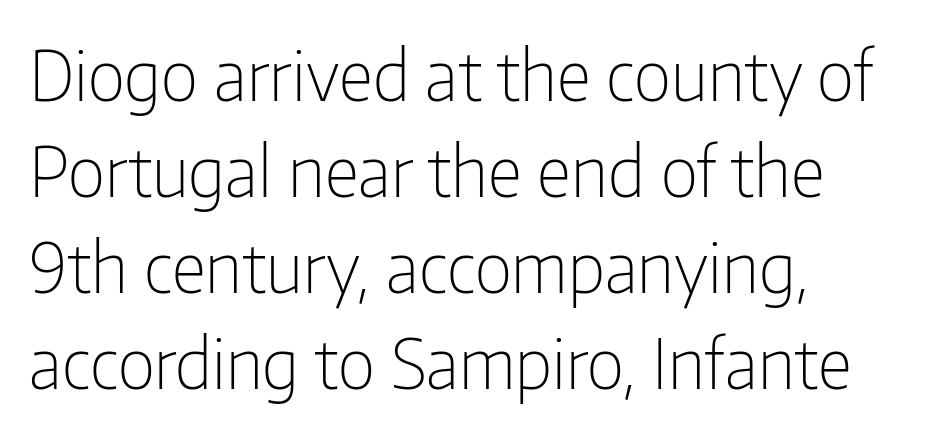
Is there much room between lines? A standard amount, neither cramped nor airy. One-word summary of the alignment: left. This rendering employs a face without finishing strokes, i.e., a sans-serif. On a weight scale, this lands at 450 or below. Looks like regular typesetting: each glyph gets only the width it needs. Rendered with straight, roman letterforms.
